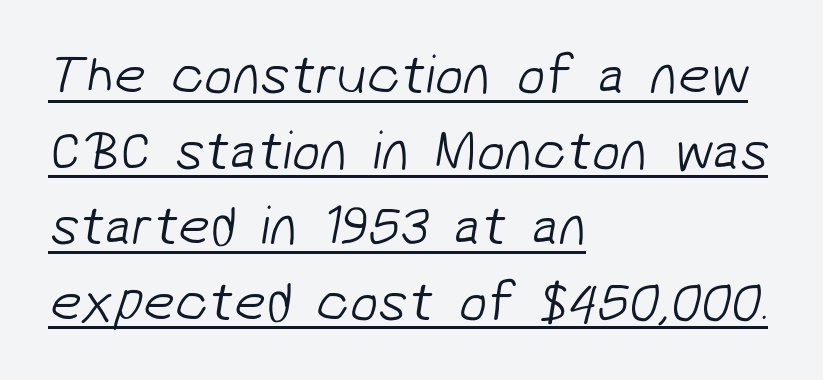
The image shows 56 px light sans-serif type; set left-aligned, normal line spacing (1.35x), normal letter spacing, underlined; low stroke contrast and a medium x-height.
